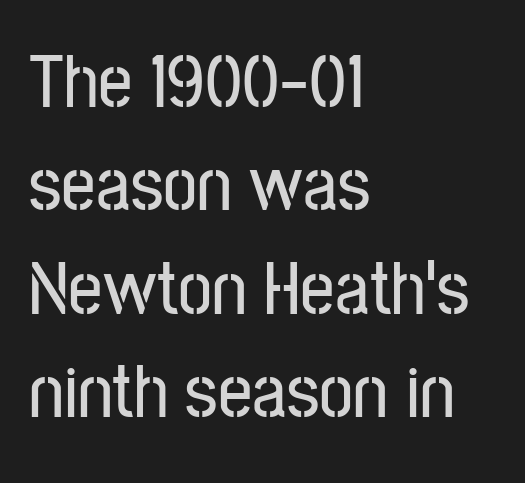
Q: Is the text italic (slanted)? A: No, it is upright.
Q: Is the typeface a serif or a sans-serif typeface? A: Sans-serif.
Q: Is the text underlined? A: No.
Q: How is the paragraph aligned? A: Left-aligned.
Q: Is the spacing between letters normal or unusually wide? A: Normal.
Q: Is the spacing between lines tight, normal or loose? A: Normal.
Q: Width (condensed, normal, or wide)? A: Condensed.
Q: Stroke contrast? A: Low.
Q: x-height? A: Medium.
Q: Monospaced? A: No.
